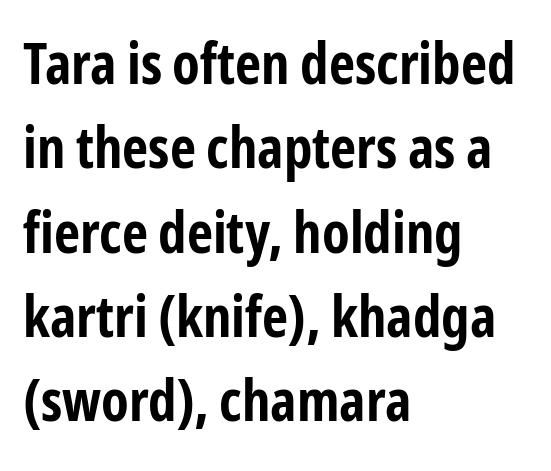
The axis of the letterforms is exactly vertical. Caption: multi-line text, flush left, ragged right. Students, note that the glyphs here touch the page at normal intervals. Honestly, the row spacing looks completely unremarkable.
